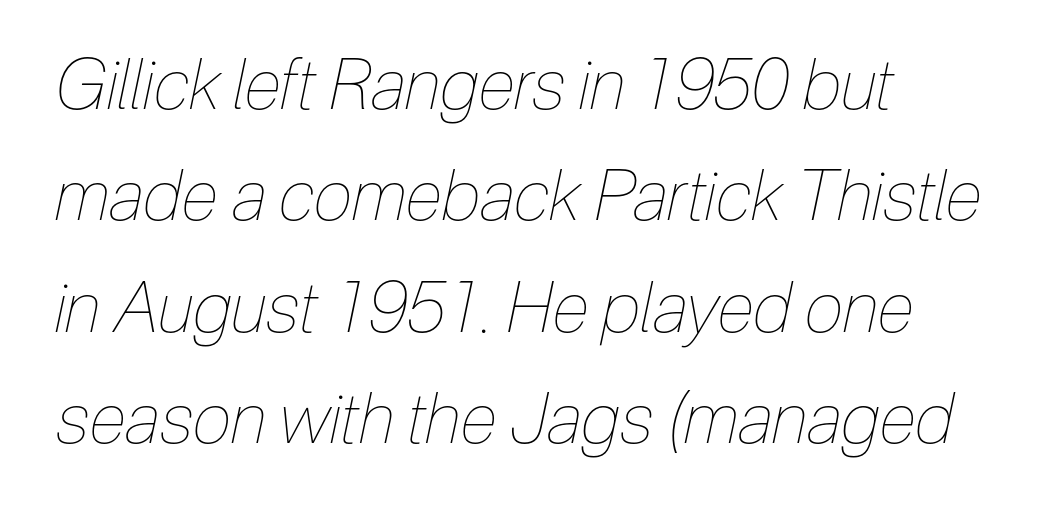
No heavy texture on the line: the type isn't bold. The specimen omits any rule beneath the text block's lines. The gaps between neighbouring characters are ordinary and unremarkable. Italic: yes, the glyphs are oblique. If you drew a ruler down the left edge, every line would touch it. What's the leading like? Ordinary, nothing unusual.
